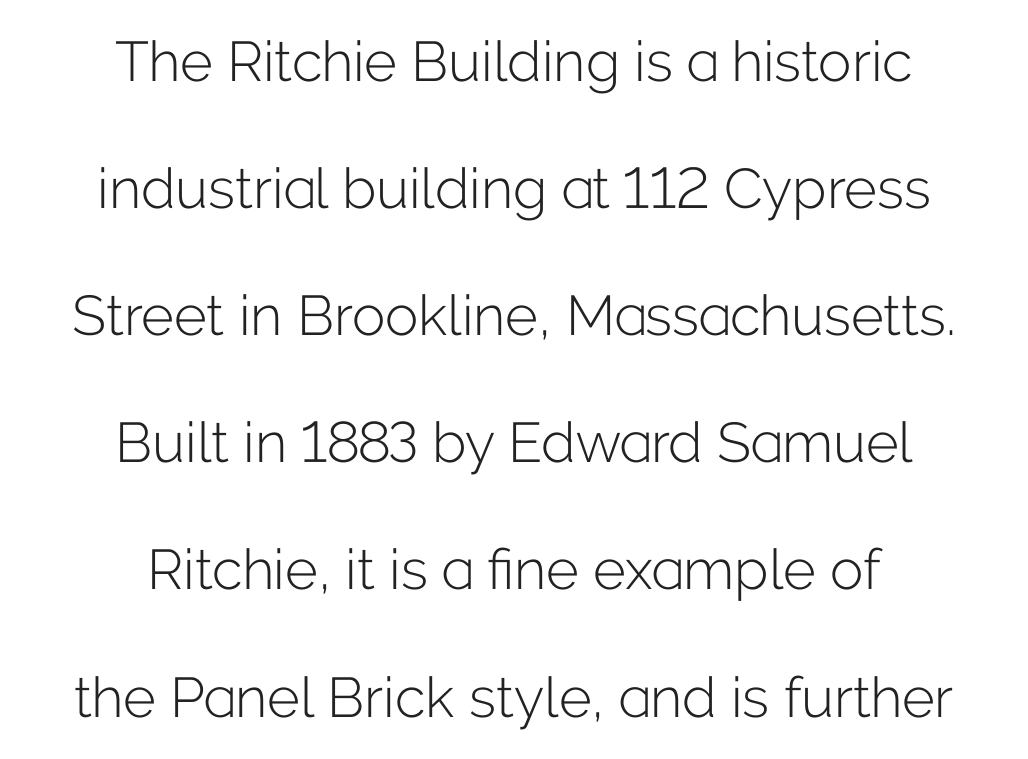
The image shows 56 px light sans-serif type, upright; set centered, loose line spacing (2.27x), normal letter spacing, not underlined; low stroke contrast and a medium x-height.
